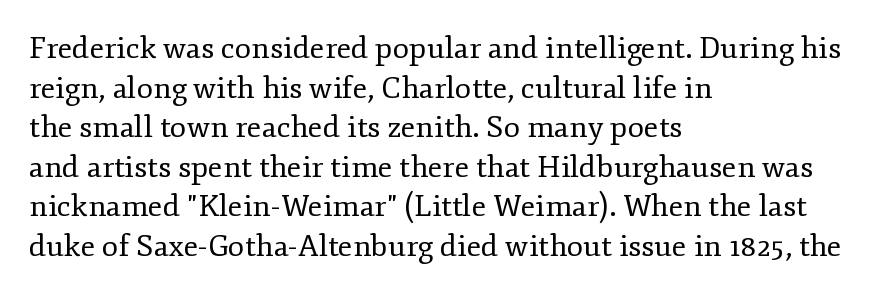
{"serif": "yes", "italic": "no", "bold": "no", "weight": "regular", "width": "normal", "stroke_contrast": "low", "x_height": "small", "monospaced": "no", "underline": "no", "align": "left", "line_spacing": "normal", "line_spacing_ratio": 1.32, "letter_spacing": "normal", "letter_spacing_em": 0.0, "glyph_px": 30}
